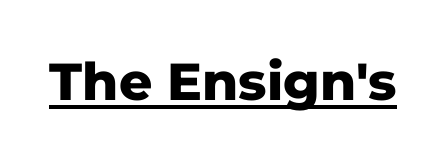
{"serif": "no", "italic": "no", "bold": "yes", "weight": "heavy", "width": "normal", "stroke_contrast": "low", "x_height": "medium", "monospaced": "no", "underline": "yes", "letter_spacing": "normal", "letter_spacing_em": 0.0, "glyph_px": 52}
